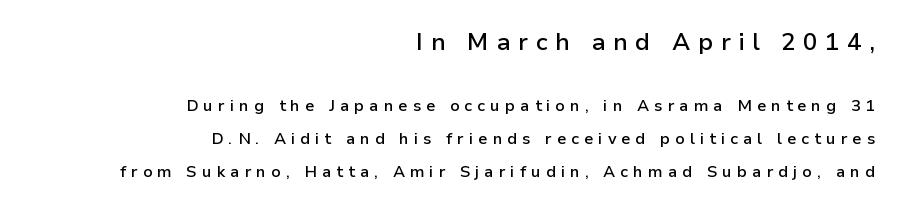
The image shows 24 px text type, upright; set right-aligned, loose line spacing (2.07x), unusually wide letter spacing (+0.31 em), not underlined; the first (top) block is 1.5x larger.
